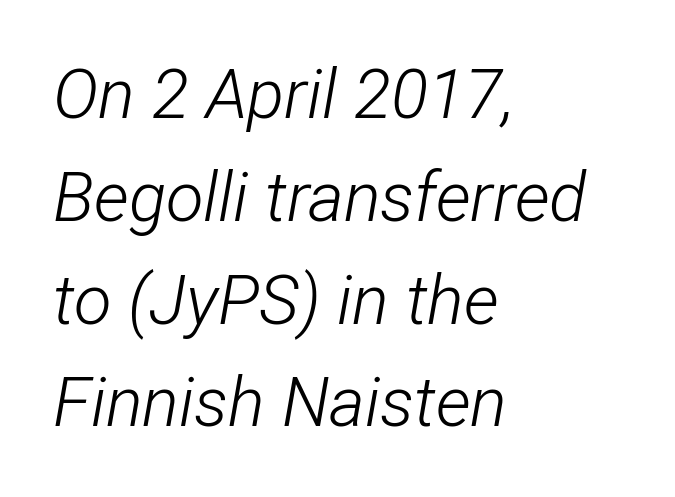
Horizontally, the lines are justified to the leading edge only. The zone under the glyphs is completely vacant. An italicized treatment has been applied to the whole sample. The face used here is rendered with its standard letterfit. Think of a printed novel: that variable character pitch is what you see here.
